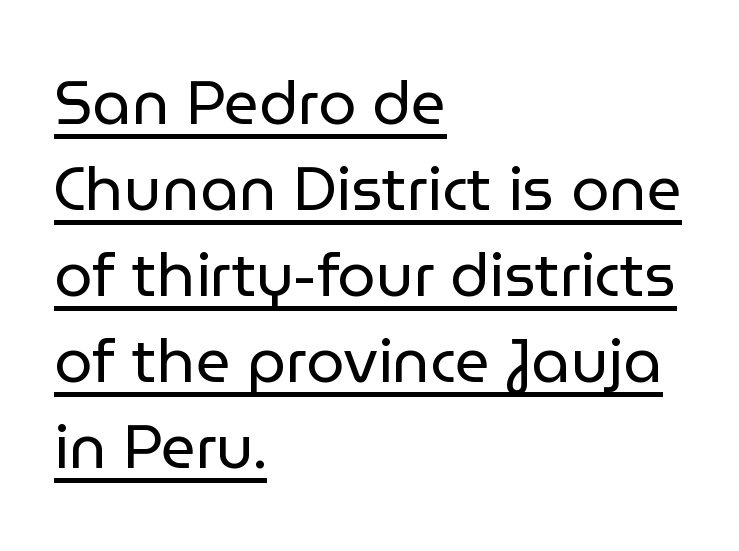
{"serif": "no", "italic": "no", "bold": "no", "weight": "regular", "width": "normal", "stroke_contrast": "low", "x_height": "medium", "monospaced": "no", "underline": "yes", "align": "left", "line_spacing": "normal", "line_spacing_ratio": 1.41, "letter_spacing": "normal", "letter_spacing_em": 0.0, "glyph_px": 61}
